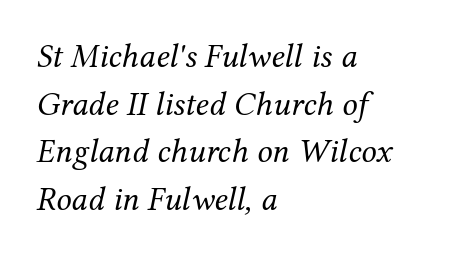
Q: Is the text bold? A: No.
Q: Is the text italic (slanted)? A: Yes, it leans right by about 12 degrees.
Q: Is the typeface a serif or a sans-serif typeface? A: Serif.
Q: Is the text underlined? A: No.
Q: How is the paragraph aligned? A: Left-aligned.
Q: Is the spacing between letters normal or unusually wide? A: Normal.
Q: Is the spacing between lines tight, normal or loose? A: Normal.
Q: Width (condensed, normal, or wide)? A: Normal.
Q: Stroke contrast? A: Medium.
Q: x-height? A: Medium.
Q: Monospaced? A: No.
